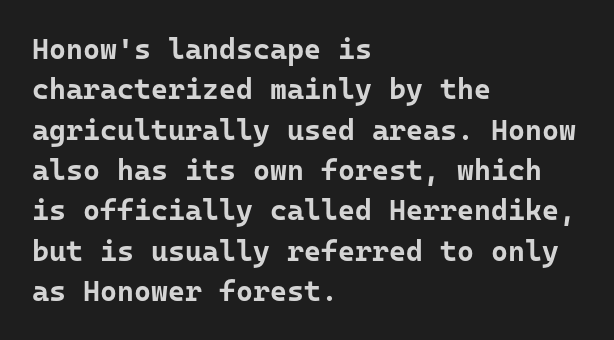
Bold? Absolutely — the strokes are thick and heavy. The lines sit at an ordinary, default distance from one another. The font family rendered here belongs to the sans-serif group. The type sits square on the baseline with zero lean. A typesetter would call this monospace, since all characters share one set width. Plain, unruled lines of type.
